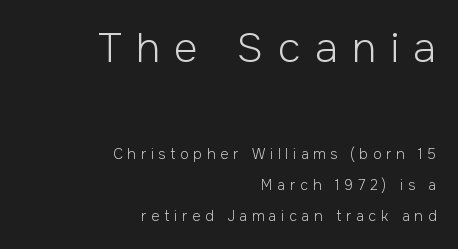
The characters display no serif detailing; their extremities are plain. Summary of weight: not heavy and not bold. Here the designer chose a conventional face with non-uniform glyph widths. Designer's note — italics off, roman on. The baseline area is clear. In terms of leading, this rendering errs on the spacious side.
